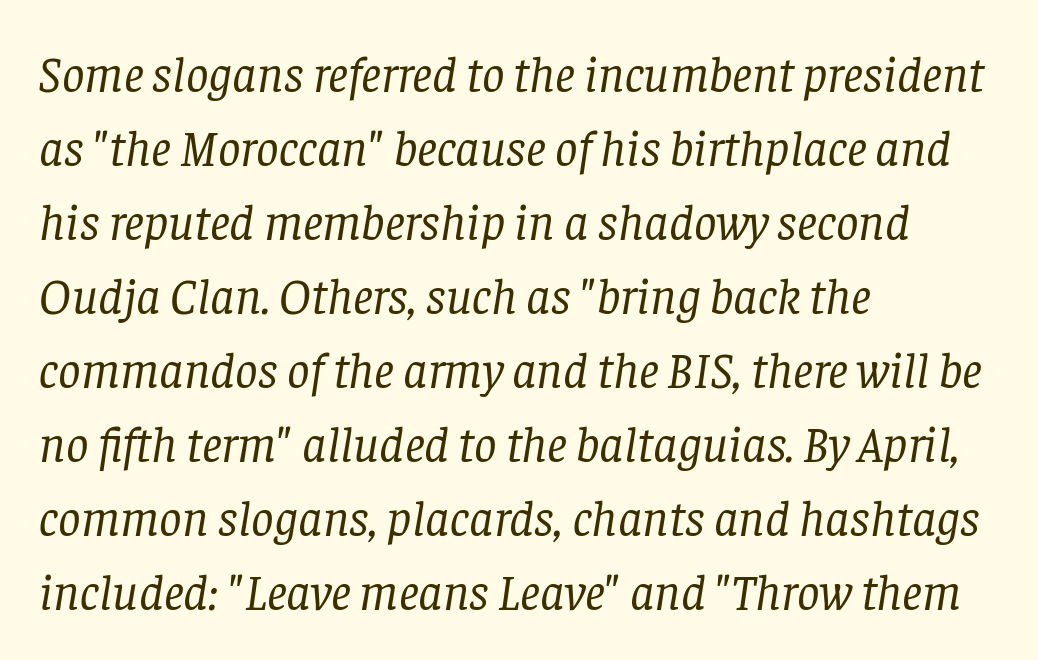
{"serif": "yes", "italic": "yes", "lean": "right", "slant_degrees": 8, "bold": "no", "weight": "regular", "width": "normal", "stroke_contrast": "low", "x_height": "large", "monospaced": "no", "underline": "no", "align": "left", "line_spacing": "normal", "line_spacing_ratio": 1.48, "letter_spacing": "normal", "letter_spacing_em": 0.0, "glyph_px": 50}
